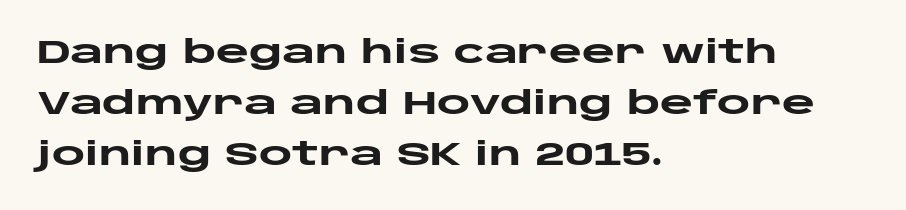
{"serif": "no", "italic": "no", "bold": "yes", "weight": "heavy", "width": "wide", "stroke_contrast": "low", "x_height": "large", "monospaced": "no", "underline": "no", "align": "left", "line_spacing": "normal", "line_spacing_ratio": 1.59, "letter_spacing": "normal", "letter_spacing_em": 0.0, "glyph_px": 32}
